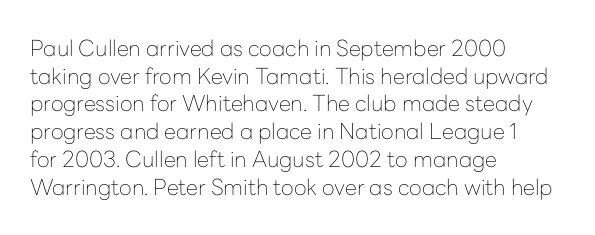
Q: Is the text bold? A: No.
Q: Is the text italic (slanted)? A: No, it is upright.
Q: Is the text underlined? A: No.
Q: How is the paragraph aligned? A: Left-aligned.
Q: Is the spacing between letters normal or unusually wide? A: Normal.
Q: Is the spacing between lines tight, normal or loose? A: Normal.
